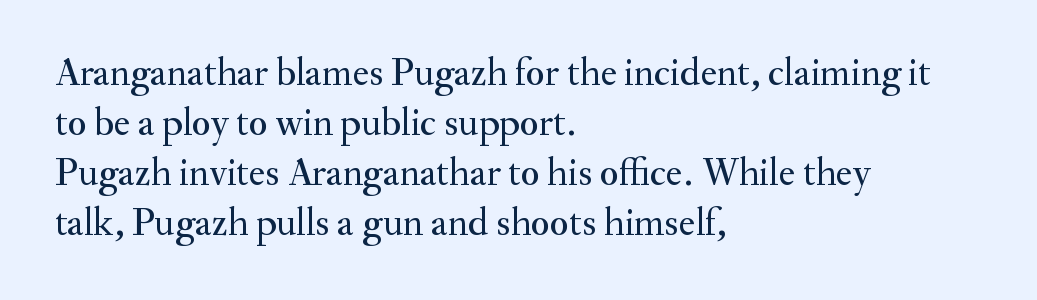
{"serif": "yes", "italic": "no", "width": "normal", "stroke_contrast": "medium", "x_height": "small", "monospaced": "no", "underline": "no", "align": "left", "line_spacing": "normal", "line_spacing_ratio": 1.28, "letter_spacing": "normal", "letter_spacing_em": 0.0, "glyph_px": 39}
